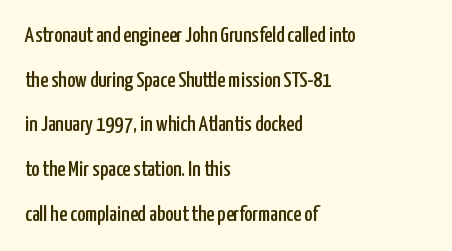
Q: Is the text italic (slanted)? A: No, it is upright.
Q: Is the text underlined? A: No.
Q: How is the paragraph aligned? A: Left-aligned.
Q: Is the spacing between letters normal or unusually wide? A: Normal.
Q: Is the spacing between lines tight, normal or loose? A: Loose.
